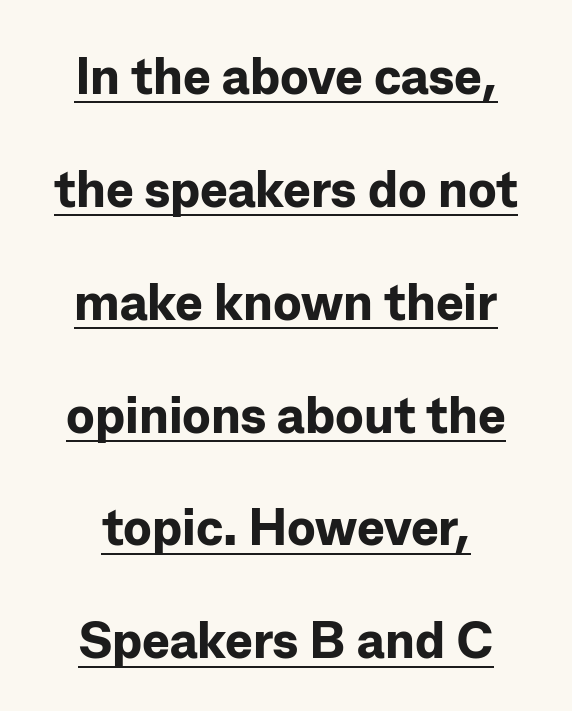
The image shows 52 px bold sans-serif type, upright; set centered, loose line spacing (2.17x), normal letter spacing, underlined; low stroke contrast and a medium x-height.
